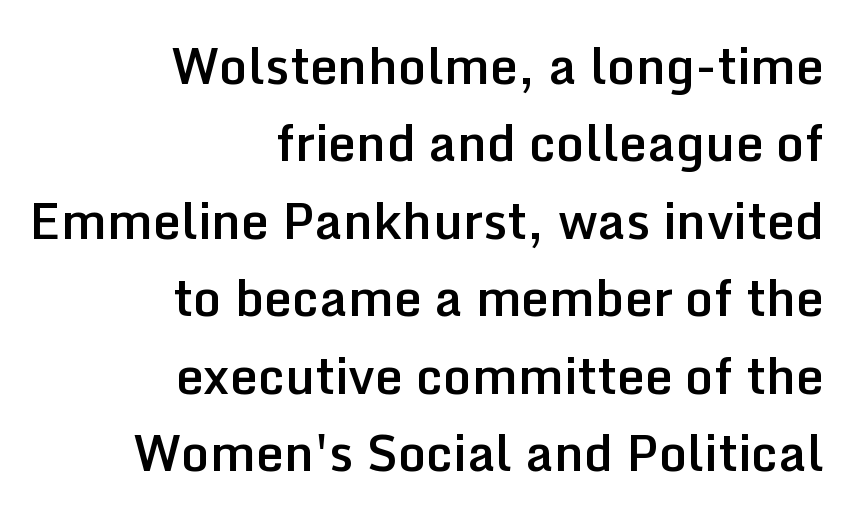
Q: Is the text bold? A: Semi-bold.
Q: Is the text italic (slanted)? A: No, it is upright.
Q: Is the typeface a serif or a sans-serif typeface? A: Sans-serif.
Q: Is the text underlined? A: No.
Q: How is the paragraph aligned? A: Right-aligned.
Q: Is the spacing between letters normal or unusually wide? A: Normal.
Q: Is the spacing between lines tight, normal or loose? A: Normal.
Q: Width (condensed, normal, or wide)? A: Normal.
Q: Stroke contrast? A: Low.
Q: x-height? A: Medium.
Q: Monospaced? A: No.
